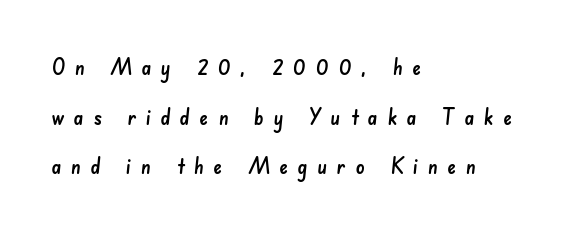
Honestly, the rows look like they've been pulled way apart. Caption: multi-line text, flush left, ragged right. The passage shown has open, widely tracked lettering throughout. The space beneath each line is pristine and unruled.
